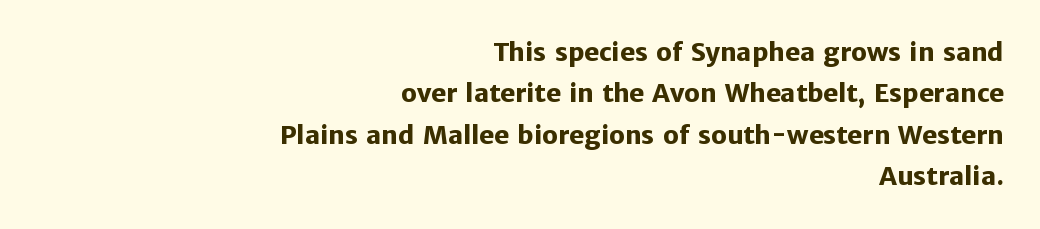
{"italic": "no", "bold": "yes", "underline": "no", "align": "right", "line_spacing": "normal", "line_spacing_ratio": 1.66, "letter_spacing": "normal", "letter_spacing_em": 0.0, "glyph_px": 25}
